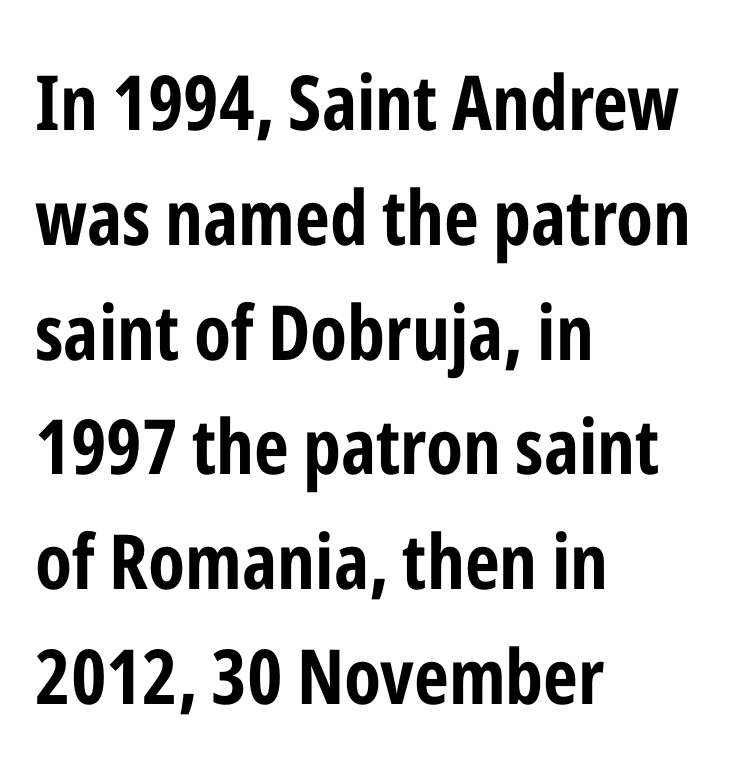
The image shows 76 px bold, condensed sans-serif type, upright; set left-aligned, normal line spacing (1.51x), normal letter spacing, not underlined; low stroke contrast and a medium x-height.
